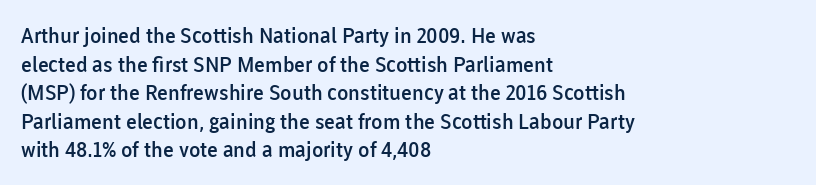
Q: Is the text bold? A: Semi-bold.
Q: Is the text italic (slanted)? A: No, it is upright.
Q: Is the text underlined? A: No.
Q: How is the paragraph aligned? A: Left-aligned.
Q: Is the spacing between letters normal or unusually wide? A: Normal.
Q: Is the spacing between lines tight, normal or loose? A: Normal.
